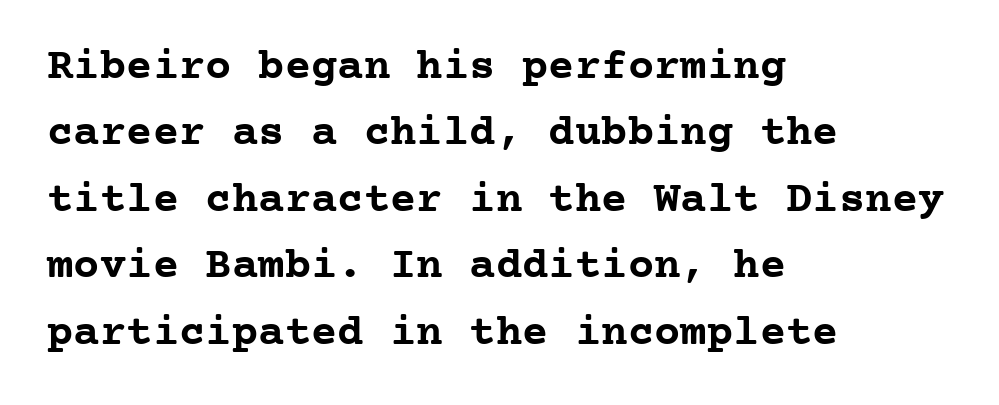
Q: Is the text bold? A: Yes.
Q: Is the text italic (slanted)? A: No, it is upright.
Q: Is the typeface a serif or a sans-serif typeface? A: Serif.
Q: Is the text underlined? A: No.
Q: How is the paragraph aligned? A: Left-aligned.
Q: Is the spacing between letters normal or unusually wide? A: Normal.
Q: Is the spacing between lines tight, normal or loose? A: Normal.
Q: Width (condensed, normal, or wide)? A: Normal.
Q: Stroke contrast? A: Low.
Q: x-height? A: Medium.
Q: Monospaced? A: Yes.
